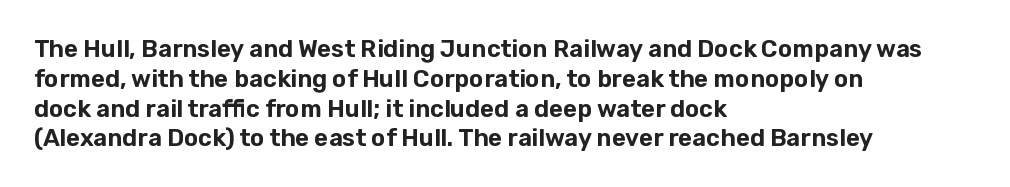
The image shows 24 px text type, upright; set left-aligned, line spacing 1.24x, normal letter spacing, not underlined.
